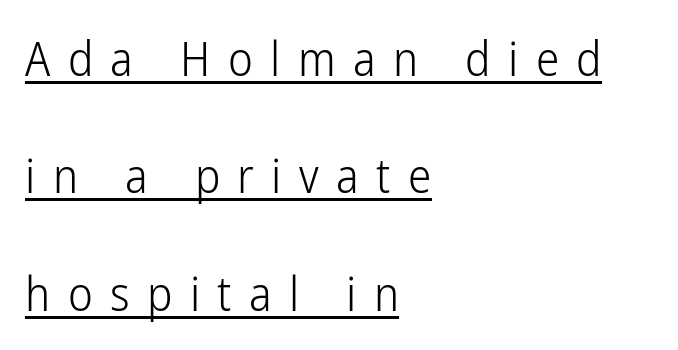
{"serif": "no", "italic": "no", "bold": "no", "weight": "light", "width": "condensed", "stroke_contrast": "low", "x_height": "medium", "monospaced": "no", "underline": "yes", "align": "left", "line_spacing": "loose", "line_spacing_ratio": 2.5, "letter_spacing": "wide", "letter_spacing_em": 0.37, "glyph_px": 47}
